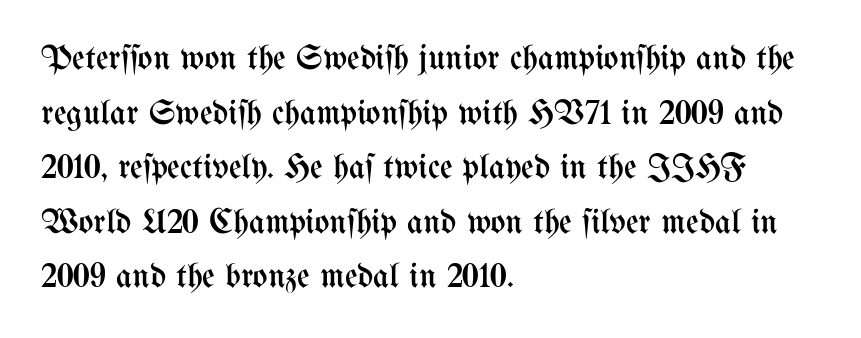
Q: Is the text bold? A: No.
Q: Is the text italic (slanted)? A: No, it is upright.
Q: Is the text underlined? A: No.
Q: How is the paragraph aligned? A: Left-aligned.
Q: Is the spacing between letters normal or unusually wide? A: Normal.
Q: Is the spacing between lines tight, normal or loose? A: Normal.
Q: Width (condensed, normal, or wide)? A: Condensed.
Q: Stroke contrast? A: Medium.
Q: x-height? A: Medium.
Q: Monospaced? A: No.
